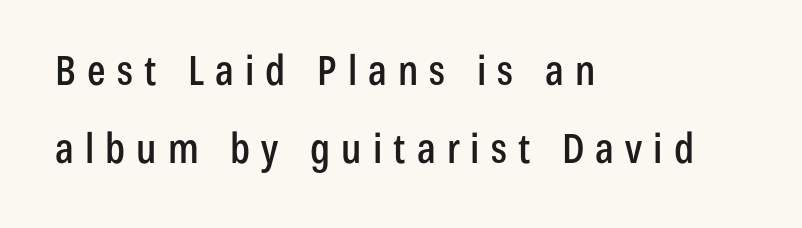
The image shows 41 px condensed sans-serif type, upright; set left-aligned, loose line spacing (1.9x), unusually wide letter spacing (+0.27 em), not underlined; low stroke contrast and a medium x-height.
